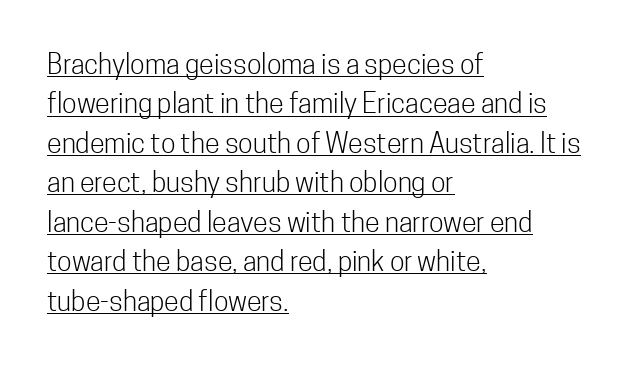
The ragged edge is on the right, which tells us the setting is flush left. The horizontal fit of the characters is conventional and even. Weight: regular or lighter. Notice how the stems are strictly vertical — no italics here. In terms of leading, this rendering sits right in the middle. In designer terms, the underline attribute is active on this setting.
